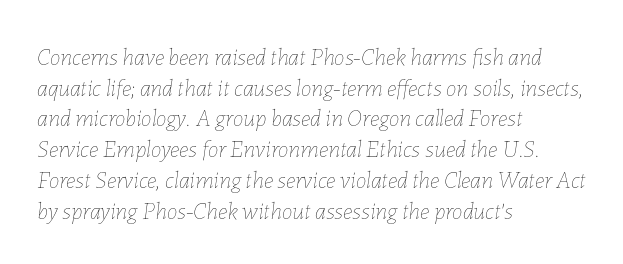
The image shows 24 px text type, italic (leaning right); set left-aligned, normal line spacing (1.28x), normal letter spacing, not underlined.
